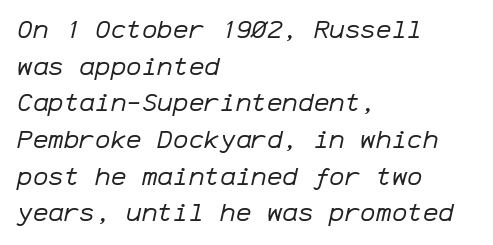
Has an underline been added? It has not. One-word summary of the alignment: left. Regarding leading, the lines here are spaced in the standard way. Yep, that's italic — everything's leaning. Caption: face not bold, strokes unweighted. The letterforms sit shoulder to shoulder at normal distance.
